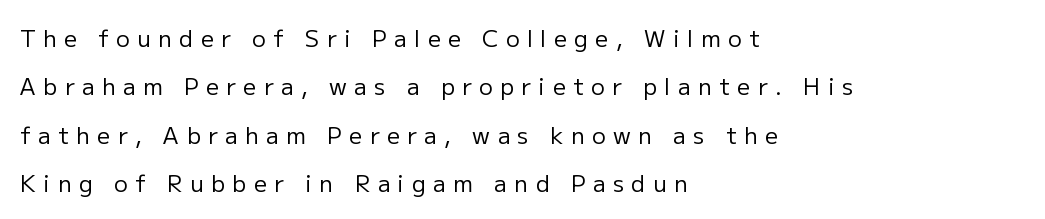
Q: Is the text bold? A: No.
Q: Is the text italic (slanted)? A: No, it is upright.
Q: Is the text underlined? A: No.
Q: How is the paragraph aligned? A: Left-aligned.
Q: Is the spacing between letters normal or unusually wide? A: Unusually wide.
Q: Is the spacing between lines tight, normal or loose? A: Loose.
